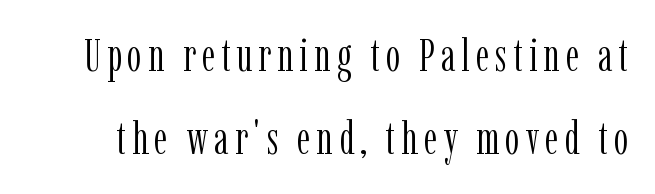
{"serif": "yes", "italic": "no", "bold": "no", "weight": "light", "width": "condensed", "stroke_contrast": "low", "x_height": "medium", "monospaced": "no", "underline": "no", "line_spacing_ratio": 1.81, "glyph_px": 46}
